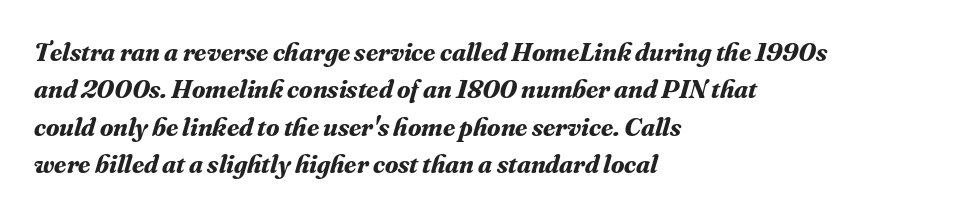
Q: Is the text bold? A: Yes.
Q: Is the text italic (slanted)? A: Yes, it leans right by about 16 degrees.
Q: Is the text underlined? A: No.
Q: How is the paragraph aligned? A: Left-aligned.
Q: Is the spacing between letters normal or unusually wide? A: Normal.
Q: Is the spacing between lines tight, normal or loose? A: Normal.
